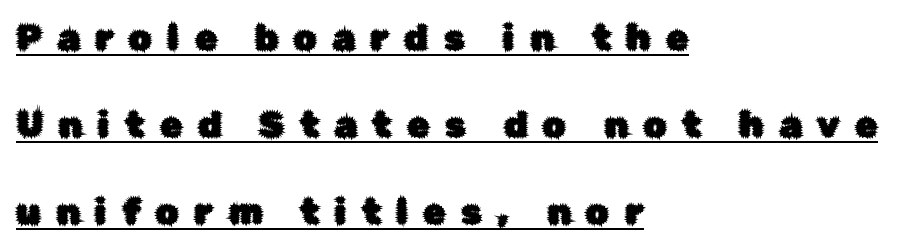
Each word looks stretched out because of the extra space between its letters. Like a heading marked for emphasis, these lines bear an underscore. Nope, not italic — everything's standing straight. The vertical gap from one line to the next is large. This sample uses a sans-serif face. Short and long lines alike share a common starting point at left.
